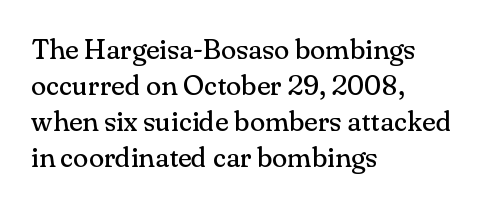
The image shows 28 px regular-weight serif type, upright; set left-aligned, normal line spacing (1.28x), normal letter spacing, not underlined; medium stroke contrast and a small x-height.
